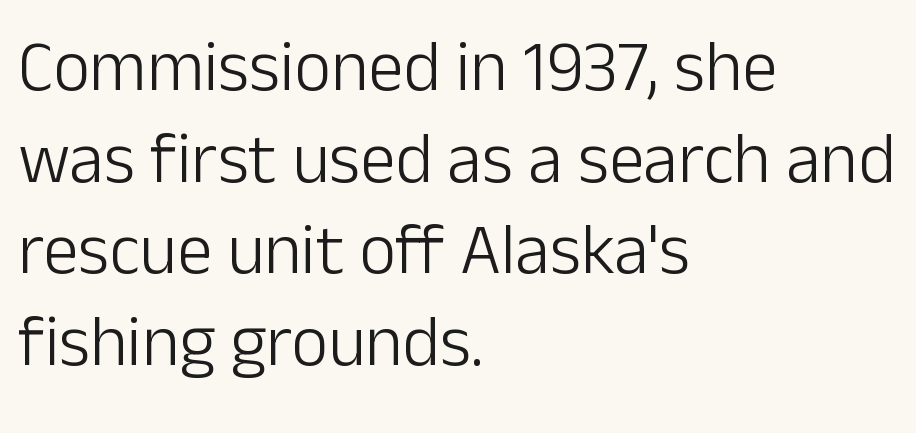
The image shows 71 px light sans-serif type, upright; set left-aligned, normal line spacing (1.29x), normal letter spacing, not underlined; low stroke contrast and a medium x-height.
